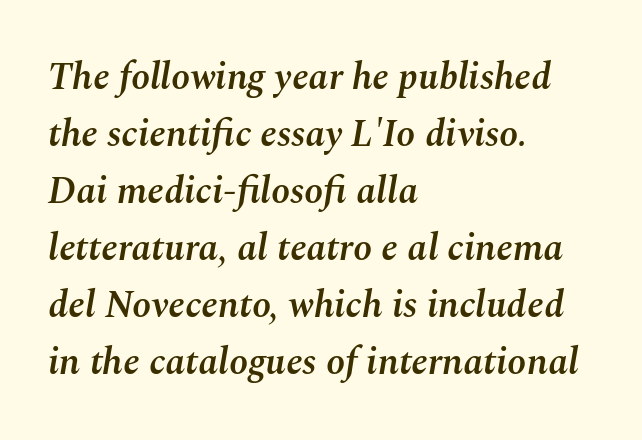
Q: Is the text bold? A: Semi-bold.
Q: Is the text italic (slanted)? A: Yes, it leans right by about 10 degrees.
Q: Is the text underlined? A: No.
Q: How is the paragraph aligned? A: Left-aligned.
Q: Is the spacing between letters normal or unusually wide? A: Normal.
Q: Is the spacing between lines tight, normal or loose? A: Normal.
Q: Width (condensed, normal, or wide)? A: Normal.
Q: Stroke contrast? A: Medium.
Q: x-height? A: Medium.
Q: Monospaced? A: No.
